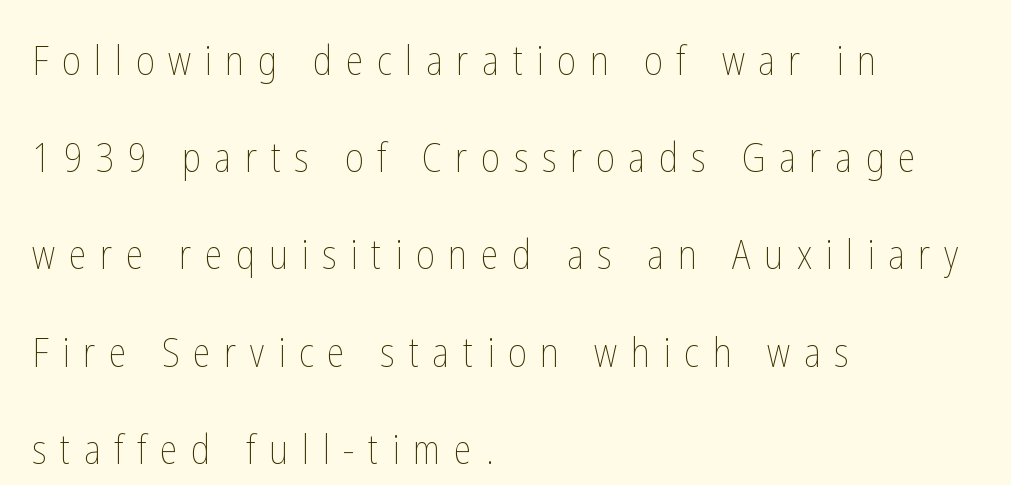
The image shows 40 px thin, condensed type, upright; set left-aligned, loose line spacing (2.43x), unusually wide letter spacing (+0.34 em), not underlined; low stroke contrast and a medium x-height.
